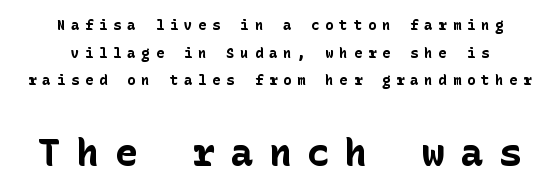
{"serif": "no", "italic": "no", "bold": "yes", "weight": "bold", "width": "normal", "stroke_contrast": "low", "x_height": "medium", "underline": "no", "align": "center", "line_spacing": "loose", "line_spacing_ratio": 1.97, "letter_spacing": "wide", "letter_spacing_em": 0.41, "larger_block": "second", "size_ratio": 2.71, "glyph_px": 38}
